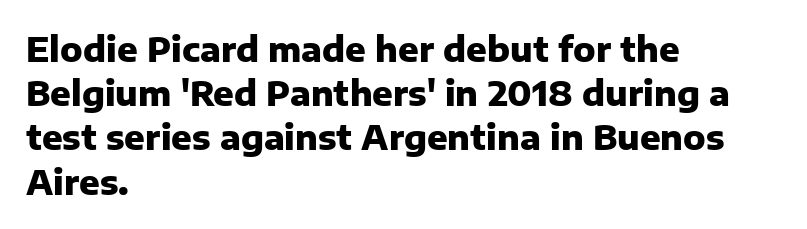
{"serif": "no", "italic": "no", "bold": "yes", "weight": "heavy", "width": "normal", "stroke_contrast": "low", "x_height": "medium", "monospaced": "no", "underline": "no", "align": "left", "line_spacing": "normal", "line_spacing_ratio": 1.3, "letter_spacing": "normal", "letter_spacing_em": 0.0, "glyph_px": 34}
